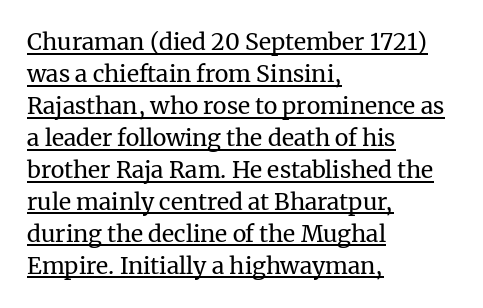
The image shows 23 px text type, upright; set left-aligned, normal line spacing (1.39x), normal letter spacing, underlined.
